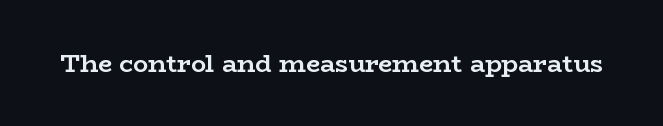
Q: Is the text bold? A: Yes.
Q: Is the text italic (slanted)? A: No, it is upright.
Q: Is the text underlined? A: No.
Q: Is the spacing between letters normal or unusually wide? A: Normal.
